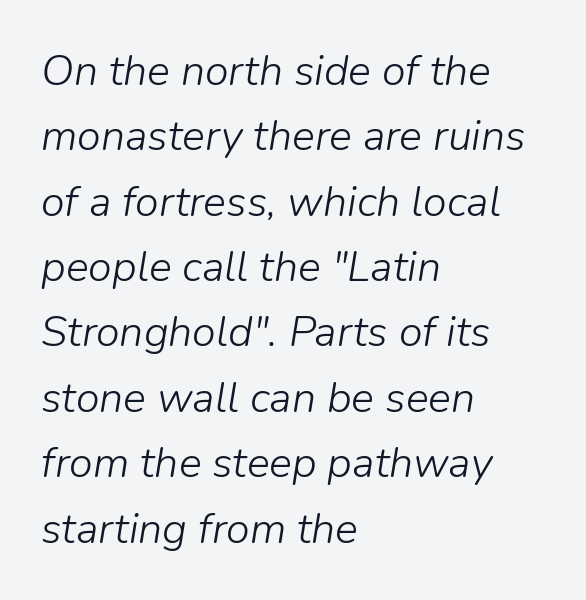
The image shows 43 px light type, italic (leaning right); set left-aligned, normal line spacing (1.52x), normal letter spacing, not underlined; low stroke contrast and a medium x-height.
